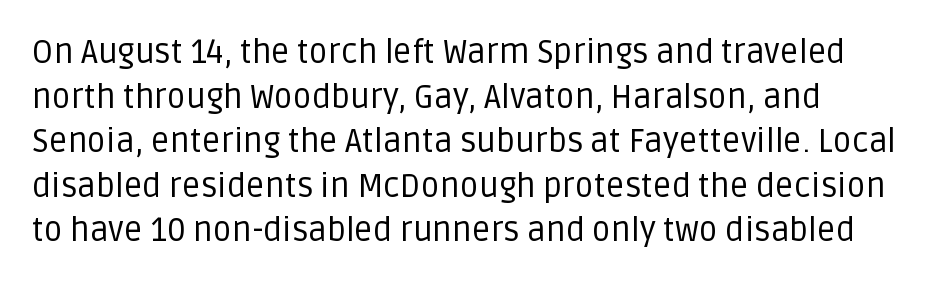
The image shows 33 px regular-weight sans-serif type, upright; set left-aligned, normal line spacing (1.35x), normal letter spacing, not underlined; low stroke contrast and a large x-height.
